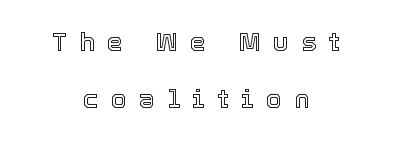
Rendered with straight, roman letterforms. Does extra space separate the letters? Yes, quite a lot of it. Type without underlining. The text block is weighted toward neither margin, spreading evenly from the middle.
